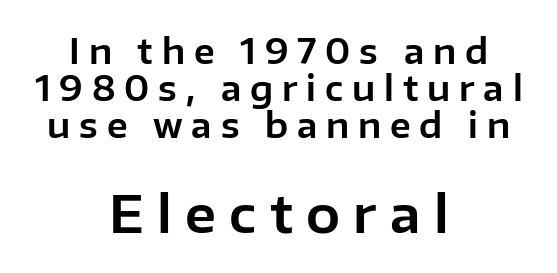
{"serif": "no", "italic": "no", "width": "normal", "stroke_contrast": "low", "x_height": "medium", "monospaced": "no", "underline": "no", "align": "center", "line_spacing": "tight", "line_spacing_ratio": 1.09, "letter_spacing": "wide", "letter_spacing_em": 0.26, "larger_block": "second", "size_ratio": 1.5, "glyph_px": 51}
